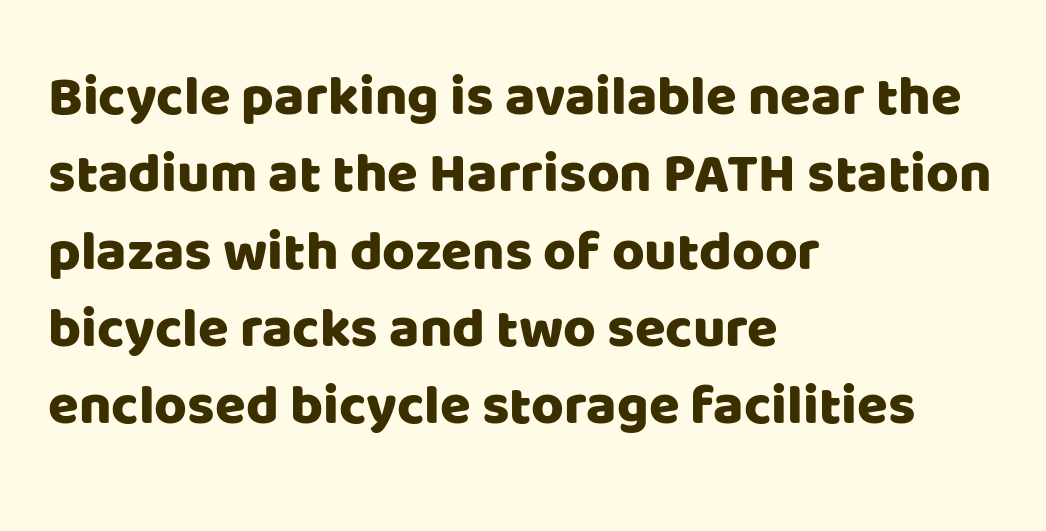
The image shows 56 px sans-serif type, upright; set left-aligned, normal line spacing (1.38x), normal letter spacing, not underlined; low stroke contrast and a large x-height.
